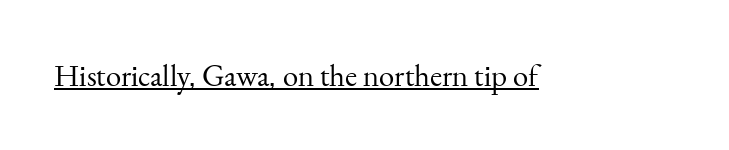
Type style note: has serifs. Stems here are at most as thick as an everyday book face. Does extra space separate the letters? No, they use regular spacing. Posture: vertical. Character widths vary here, with narrow letters taking less room than wide ones. Compared with undecorated copy, this sample adds a rule below the words.
